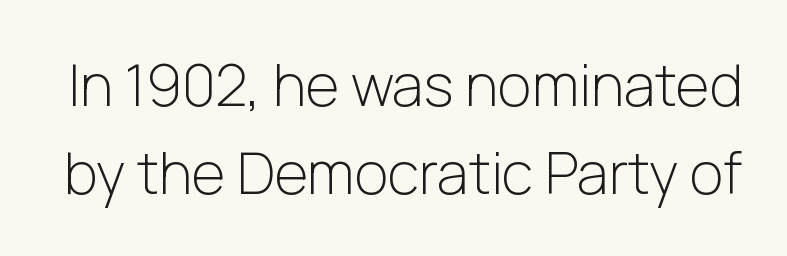
{"serif": "no", "italic": "no", "bold": "no", "weight": "light", "width": "normal", "stroke_contrast": "low", "x_height": "medium", "monospaced": "no", "underline": "no", "line_spacing": "normal", "line_spacing_ratio": 1.51, "letter_spacing": "normal", "letter_spacing_em": 0.0, "glyph_px": 58}
